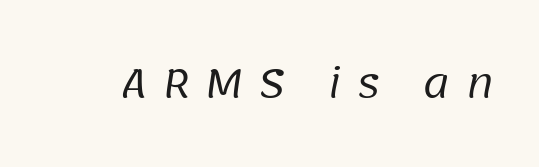
Q: Is the text bold? A: No.
Q: Is the typeface a serif or a sans-serif typeface? A: Sans-serif.
Q: Is the text underlined? A: No.
Q: Is the spacing between letters normal or unusually wide? A: Unusually wide.
Q: Width (condensed, normal, or wide)? A: Normal.
Q: Stroke contrast? A: Low.
Q: x-height? A: Large.
Q: Monospaced? A: No.
